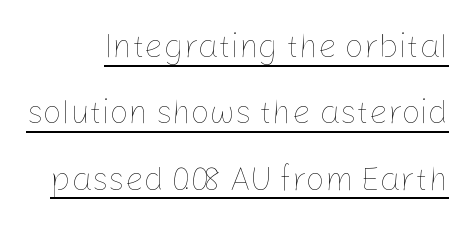
The image shows 33 px thin type, upright; set loose line spacing (2.01x), normal letter spacing, underlined; low stroke contrast and a medium x-height.
